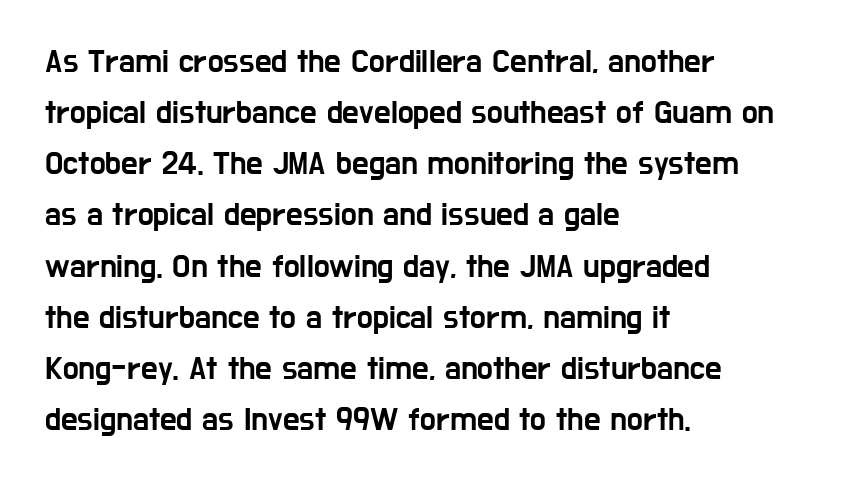
Q: Is the text italic (slanted)? A: No, it is upright.
Q: Is the typeface a serif or a sans-serif typeface? A: Sans-serif.
Q: Is the text underlined? A: No.
Q: How is the paragraph aligned? A: Left-aligned.
Q: Is the spacing between letters normal or unusually wide? A: Normal.
Q: Is the spacing between lines tight, normal or loose? A: Normal.
Q: Width (condensed, normal, or wide)? A: Condensed.
Q: Stroke contrast? A: Low.
Q: x-height? A: Medium.
Q: Monospaced? A: No.
